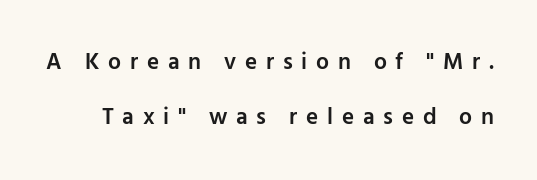
{"italic": "no", "bold": "semi", "underline": "no", "line_spacing": "loose", "line_spacing_ratio": 2.41, "letter_spacing": "wide", "letter_spacing_em": 0.38, "glyph_px": 23}
